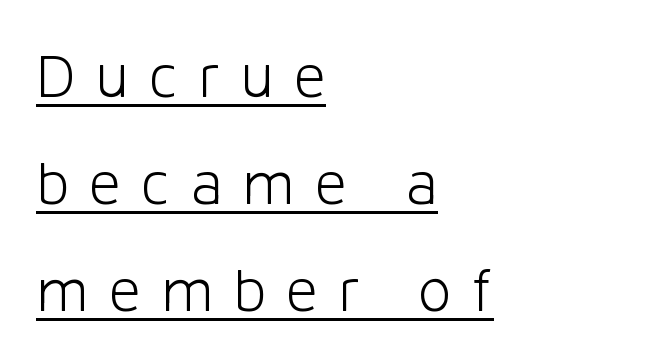
Q: Is the text bold? A: No.
Q: Is the text italic (slanted)? A: No, it is upright.
Q: Is the typeface a serif or a sans-serif typeface? A: Sans-serif.
Q: Is the text underlined? A: Yes.
Q: How is the paragraph aligned? A: Left-aligned.
Q: Is the spacing between letters normal or unusually wide? A: Unusually wide.
Q: Is the spacing between lines tight, normal or loose? A: Normal.
Q: Width (condensed, normal, or wide)? A: Normal.
Q: Stroke contrast? A: Low.
Q: x-height? A: Medium.
Q: Monospaced? A: No.
